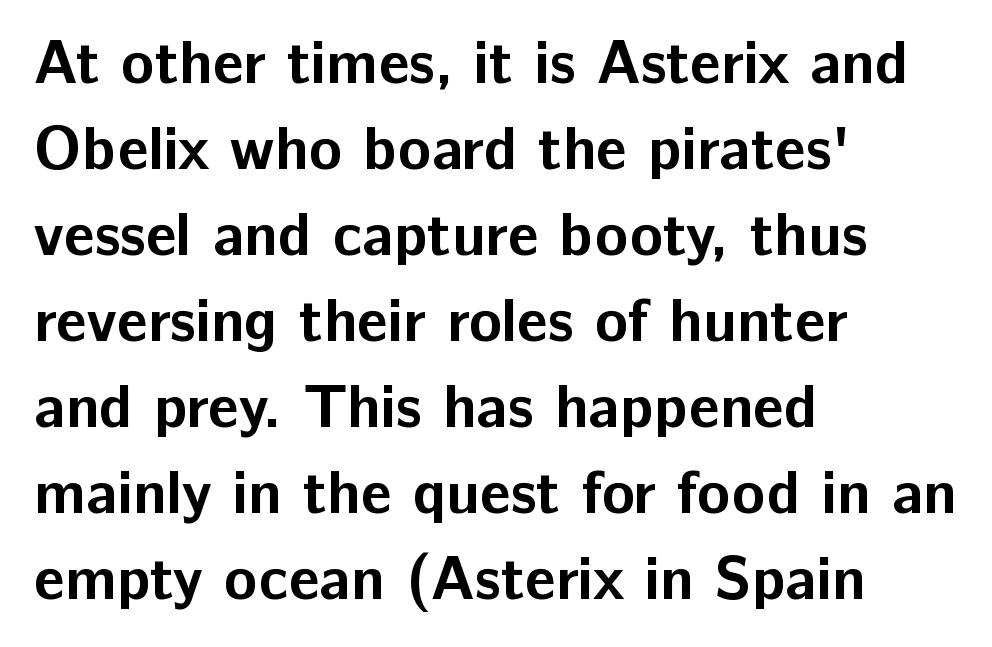
Every letter is thick-stroked: bold, no question. Reading down the column, the eye jumps a familiar distance to each next line. Tracking here is standard; glyphs follow each other at the usual distance. The rendering anchors every line to the left-hand side.
